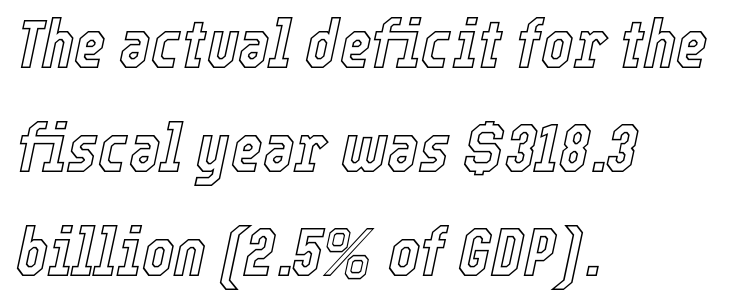
Visually the block forms a straight wall on the left and a jagged coastline on the right. What's the leading like? Ordinary, nothing unusual. The passage shown has conventional tracking throughout. Slanted lettering throughout. Descender tails drop into unmarked territory. Proportional: the letters do not fall into vertical columns.
